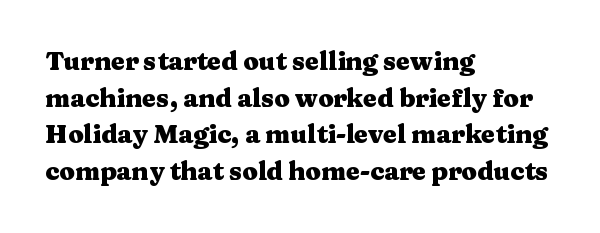
Compared with an ordinary text face, these strokes are far heavier — a full bold. Tall strokes in this sample are plumb rather than angled. Reading down the block, your eye returns to a fixed left position each line. The space directly below the letters is spotless. Leading matches the norm, producing a regular column. The type is set solid horizontally, with unmodified tracking.
